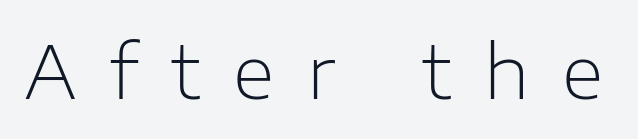
{"serif": "no", "italic": "no", "bold": "no", "weight": "light", "width": "normal", "stroke_contrast": "low", "x_height": "medium", "monospaced": "no", "underline": "no", "letter_spacing": "wide", "letter_spacing_em": 0.46, "glyph_px": 72}
